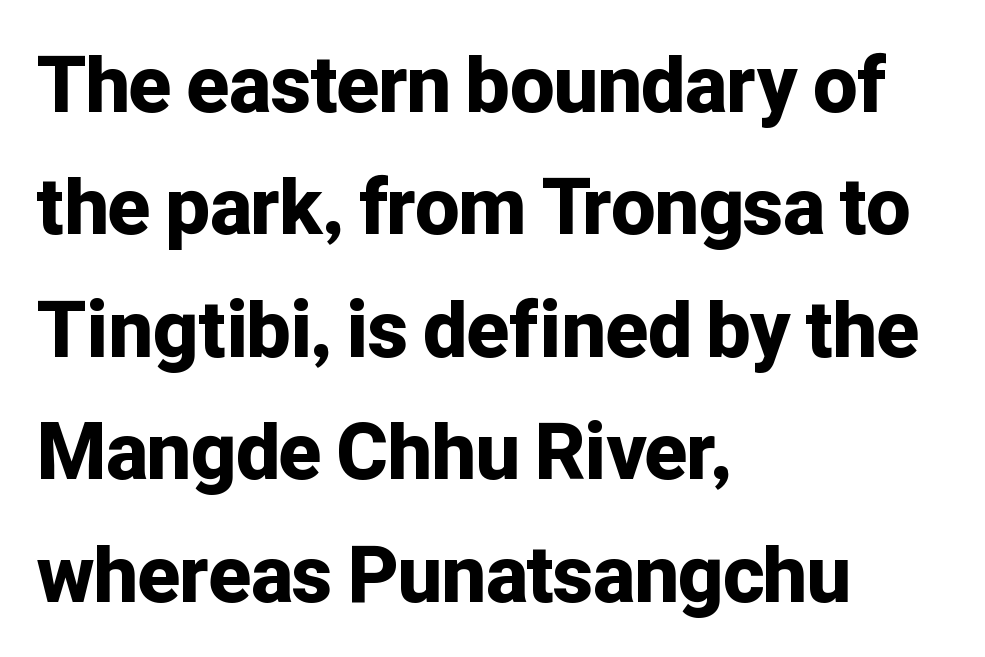
The image shows 78 px bold sans-serif type, upright; set left-aligned, normal line spacing (1.57x), normal letter spacing, not underlined; low stroke contrast and a medium x-height.
